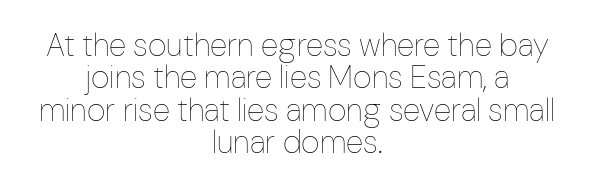
Q: Is the text bold? A: No.
Q: Is the text italic (slanted)? A: No, it is upright.
Q: Is the text underlined? A: No.
Q: How is the paragraph aligned? A: Centered.
Q: Is the spacing between letters normal or unusually wide? A: Normal.
Q: Is the spacing between lines tight, normal or loose? A: Tight.
Q: Width (condensed, normal, or wide)? A: Condensed.
Q: Stroke contrast? A: Low.
Q: x-height? A: Medium.
Q: Monospaced? A: No.
